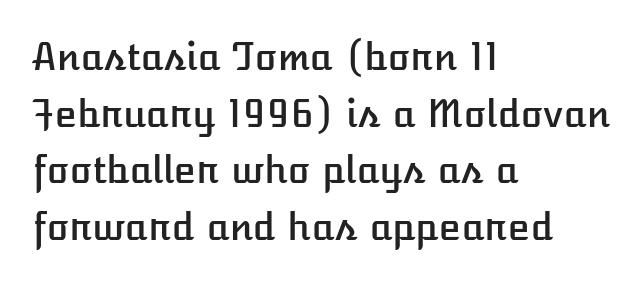
Q: Is the text italic (slanted)? A: No, it is upright.
Q: Is the text underlined? A: No.
Q: How is the paragraph aligned? A: Left-aligned.
Q: Is the spacing between letters normal or unusually wide? A: Normal.
Q: Is the spacing between lines tight, normal or loose? A: Normal.
Q: Width (condensed, normal, or wide)? A: Normal.
Q: Stroke contrast? A: Low.
Q: x-height? A: Medium.
Q: Monospaced? A: No.
